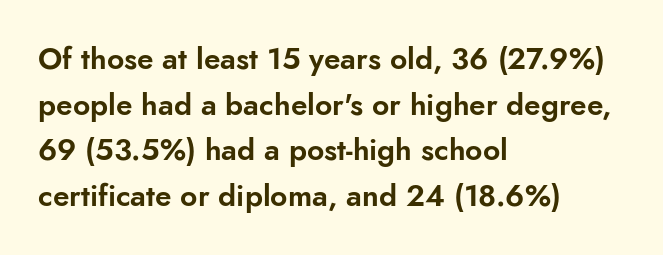
The passage shown has conventional tracking throughout. The specimen reads as upright at a glance. The rag falls on the right side of this text block. Here the designer chose a conventional face with non-uniform glyph widths.
